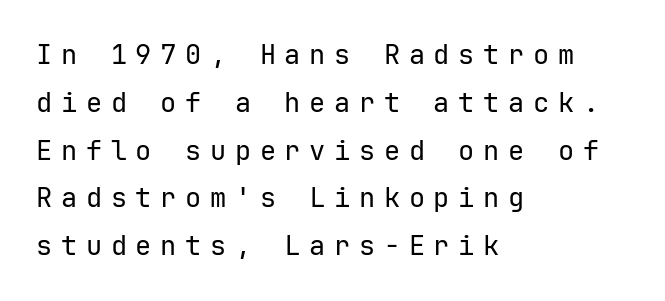
Q: Is the text bold? A: No.
Q: Is the text italic (slanted)? A: No, it is upright.
Q: Is the text underlined? A: No.
Q: How is the paragraph aligned? A: Left-aligned.
Q: Is the spacing between letters normal or unusually wide? A: Unusually wide.
